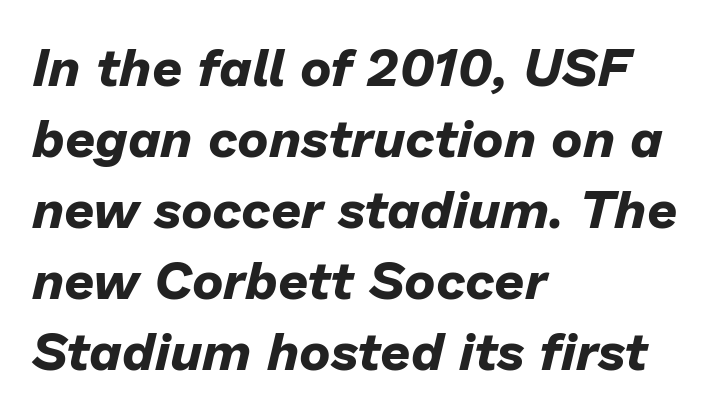
The image shows 53 px bold type, italic (leaning right); set left-aligned, normal line spacing (1.34x), normal letter spacing, not underlined; low stroke contrast and a medium x-height.
